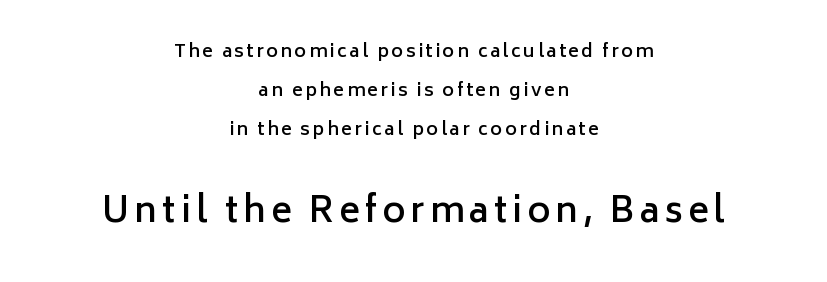
{"serif": "no", "italic": "no", "bold": "semi", "weight": "semibold", "width": "normal", "stroke_contrast": "low", "x_height": "medium", "monospaced": "no", "underline": "no", "align": "center", "line_spacing": "loose", "line_spacing_ratio": 2.18, "larger_block": "second", "size_ratio": 1.94, "glyph_px": 35}
